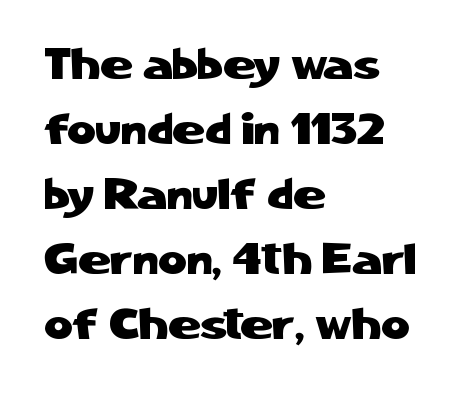
The image shows 44 px sans-serif type, upright; set left-aligned, normal line spacing (1.48x), normal letter spacing, not underlined; low stroke contrast and a medium x-height.
